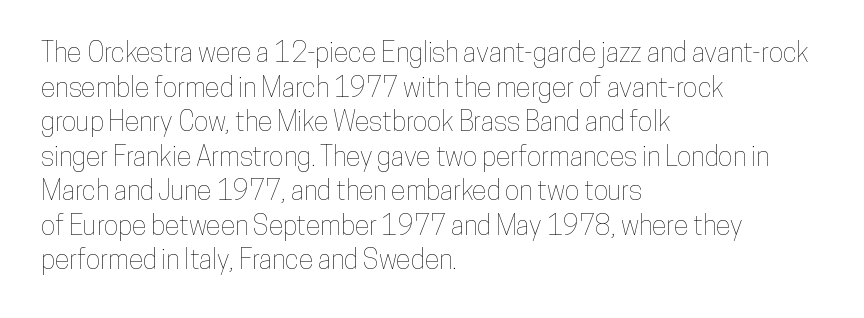
You could call the tracking neutral — neither tight nor loose. Interline gaps are of average width in this sample. The zone under the glyphs is completely vacant. A classic flush-left, rag-right setting is used for this passage. Style check: upright.
